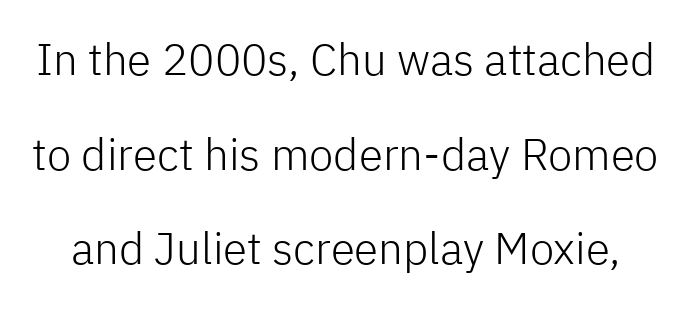
{"serif": "no", "italic": "no", "bold": "no", "weight": "light", "width": "normal", "stroke_contrast": "low", "x_height": "medium", "monospaced": "no", "underline": "no", "line_spacing": "loose", "line_spacing_ratio": 2.15, "letter_spacing": "normal", "letter_spacing_em": 0.0, "glyph_px": 44}
